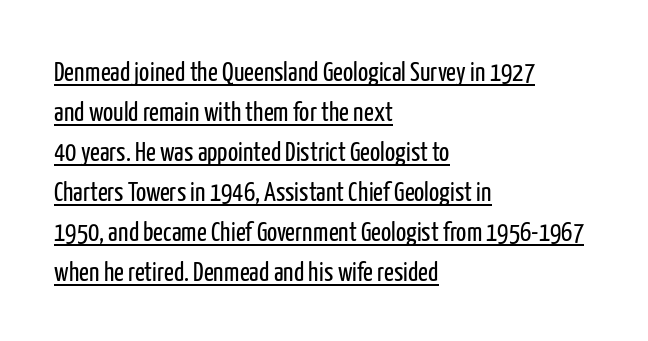
Is the stroke heavy? The answer is a plain regular-or-lighter. No italicization has been applied; the sample stays upright. Quick note: interline space is typical. The rendering uses the underline text-decoration.
